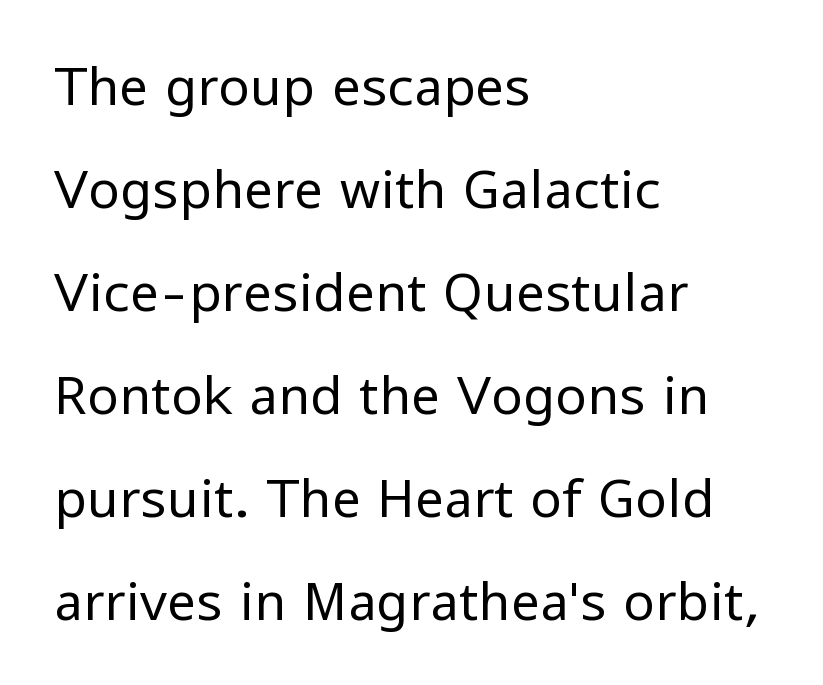
Honestly, there is no underline to notice here at all. The cut favours lightness, reaching ordinary text weight at its darkest. What's the leading like? Stretched, with rows far apart. The rendering uses natural spacing where letterforms have individual widths. These lines keep a tight, regular rhythm from letter to letter. Is there any slant? The stems are plumb.
